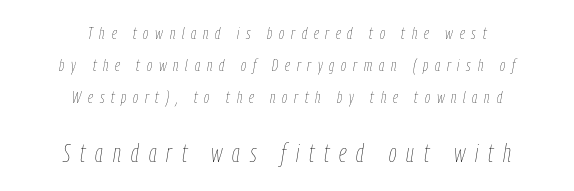
Q: Is the text bold? A: No.
Q: Is the text italic (slanted)? A: Yes, it leans right by about 9 degrees.
Q: Is the text underlined? A: No.
Q: How is the paragraph aligned? A: Centered.
Q: Is the spacing between letters normal or unusually wide? A: Unusually wide.
Q: Which block of text is set in a larger size, the first (top) or the second (bottom)? A: The second (bottom) one.
